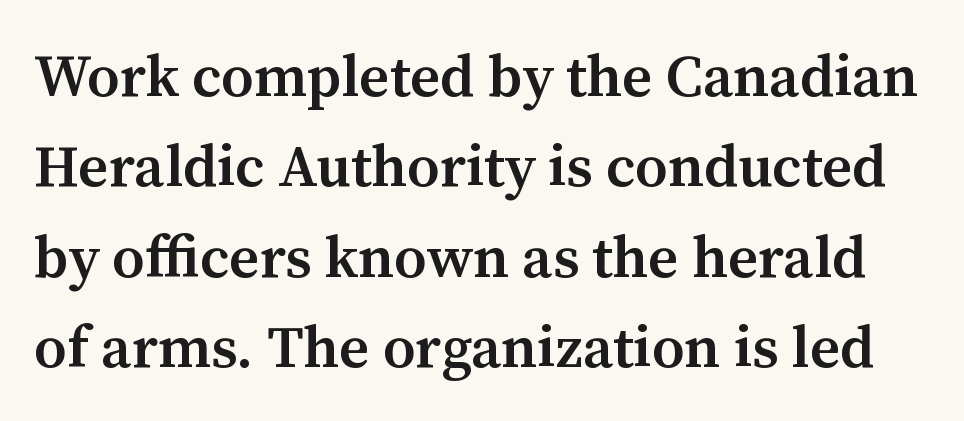
The image shows 59 px semibold serif type, upright; set normal line spacing (1.53x), normal letter spacing, not underlined; medium stroke contrast and a medium x-height.
